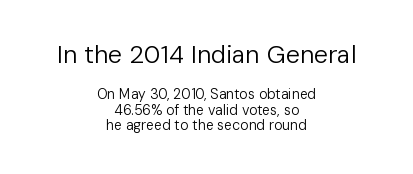
The image shows 25 px text type, upright; set centered, tight line spacing (1.1x), normal letter spacing, not underlined; the first (top) block is 1.79x larger.
